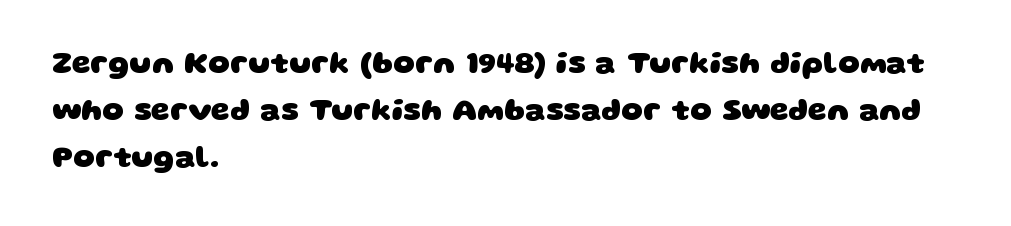
The image shows 30 px heavy, wide sans-serif type; set left-aligned, normal line spacing (1.56x), normal letter spacing, not underlined; low stroke contrast and a large x-height.
